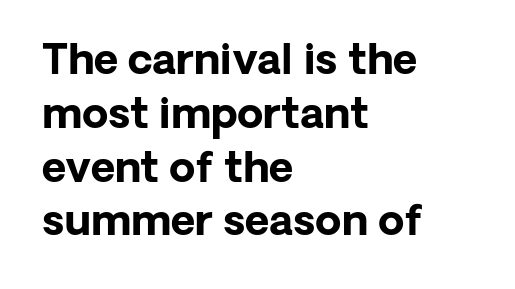
Here the glyphs are tracked normally, forming tight word shapes. The face used here is a sans, in the tradition of grotesques and geometrics. Proportional: the letters do not fall into vertical columns. This rendering uses left alignment, leaving the right contour irregular.
